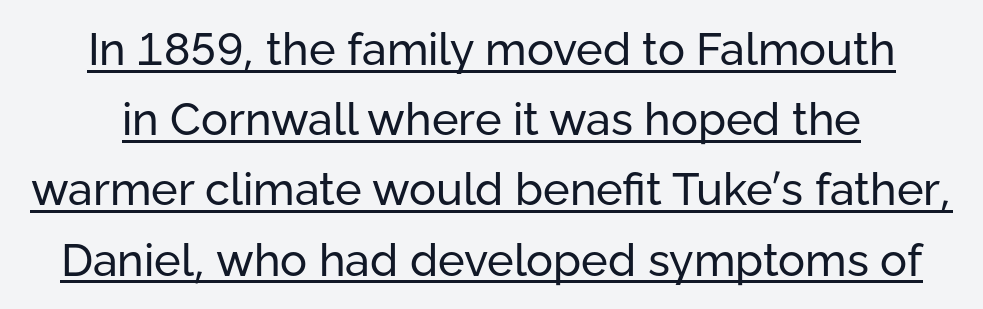
Look at the tracking — it's just the regular setting, nothing added. The letters stand straight up with perfectly vertical stems. A continuous stroke trails under the words, as in a hyperlink. The rendering uses natural spacing where letterforms have individual widths.
